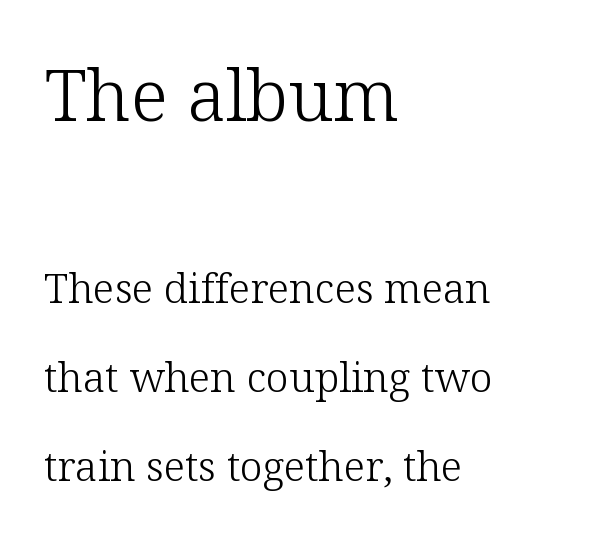
The image shows 72 px light serif type, upright; set left-aligned, loose line spacing (2.18x), normal letter spacing, not underlined; the first (top) block is 1.76x larger; low stroke contrast and a medium x-height.
